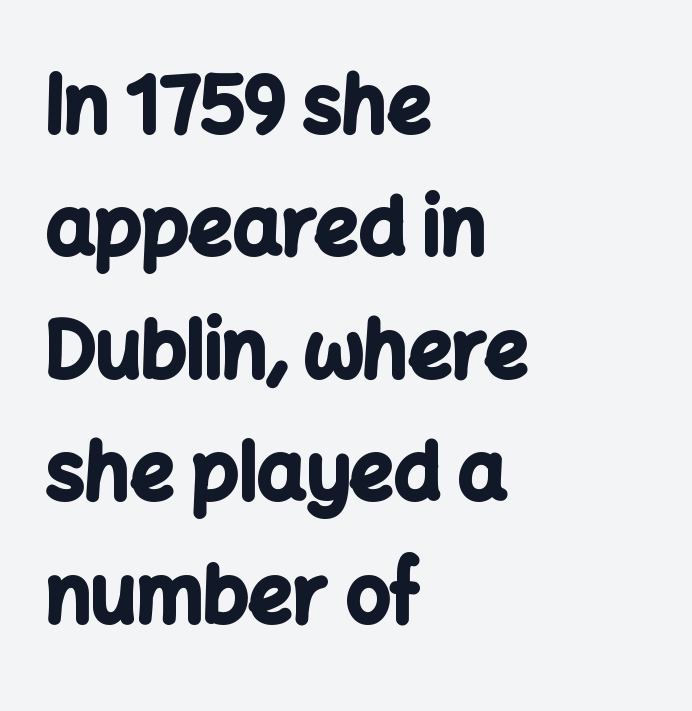
{"serif": "no", "italic": "no", "bold": "yes", "weight": "bold", "width": "normal", "stroke_contrast": "low", "x_height": "medium", "monospaced": "no", "underline": "no", "align": "left", "line_spacing": "normal", "line_spacing_ratio": 1.59, "letter_spacing": "normal", "letter_spacing_em": 0.0, "glyph_px": 77}
